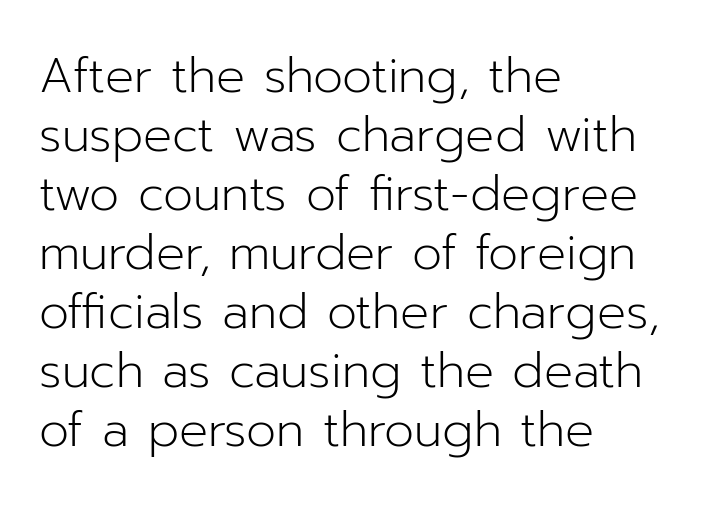
Q: Is the text bold? A: No.
Q: Is the text italic (slanted)? A: No, it is upright.
Q: Is the typeface a serif or a sans-serif typeface? A: Sans-serif.
Q: Is the text underlined? A: No.
Q: How is the paragraph aligned? A: Left-aligned.
Q: Is the spacing between letters normal or unusually wide? A: Normal.
Q: Width (condensed, normal, or wide)? A: Normal.
Q: Stroke contrast? A: Low.
Q: x-height? A: Medium.
Q: Monospaced? A: No.
